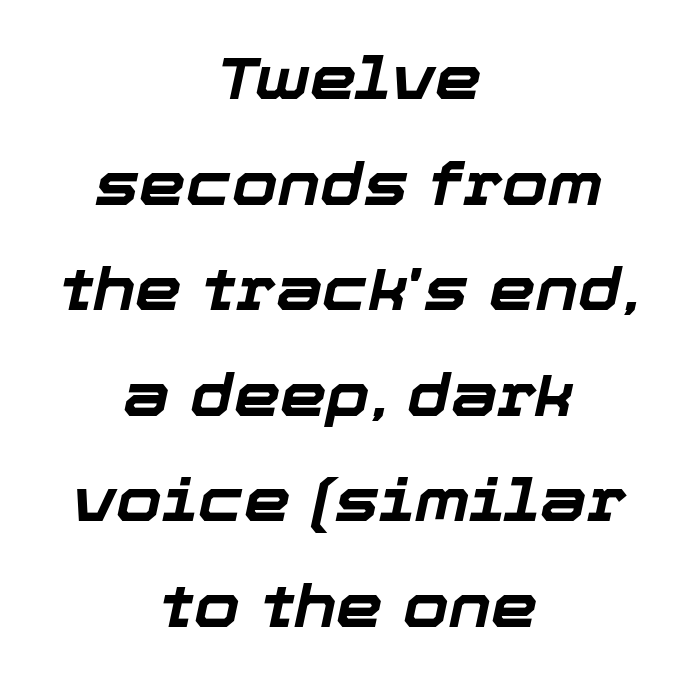
{"italic": "yes", "lean": "right", "slant_degrees": 12, "bold": "yes", "weight": "bold", "width": "normal", "stroke_contrast": "low", "x_height": "medium", "monospaced": "no", "underline": "no", "align": "center", "line_spacing_ratio": 1.79, "letter_spacing": "normal", "letter_spacing_em": 0.0, "glyph_px": 59}
